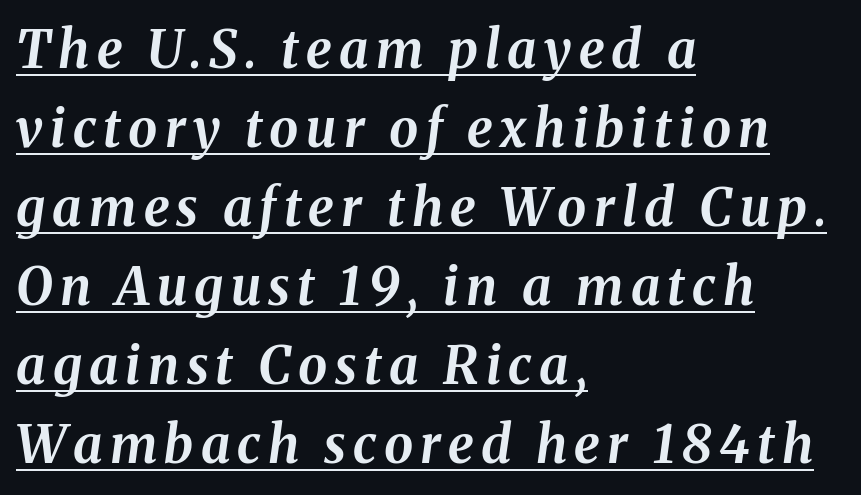
Q: Is the text bold? A: Yes.
Q: Is the text italic (slanted)? A: Yes, it leans right by about 8 degrees.
Q: Is the text underlined? A: Yes.
Q: How is the paragraph aligned? A: Left-aligned.
Q: Is the spacing between lines tight, normal or loose? A: Normal.
Q: Width (condensed, normal, or wide)? A: Normal.
Q: Stroke contrast? A: Medium.
Q: x-height? A: Medium.
Q: Monospaced? A: No.
